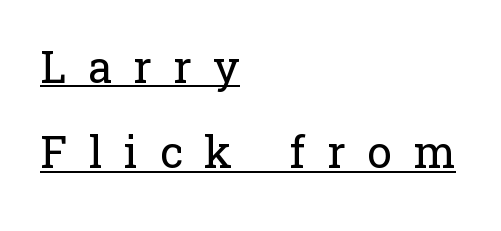
The image shows 44 px regular-weight serif type, upright; set left-aligned, loose line spacing (1.94x), unusually wide letter spacing (+0.49 em), underlined; low stroke contrast and a medium x-height.
